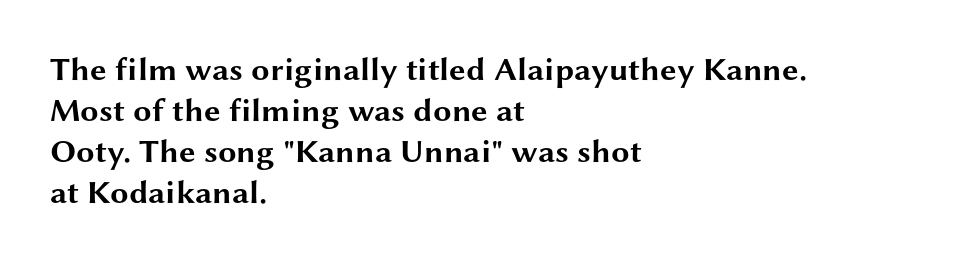
Q: Is the text bold? A: Yes.
Q: Is the text italic (slanted)? A: No, it is upright.
Q: Is the typeface a serif or a sans-serif typeface? A: Sans-serif.
Q: Is the text underlined? A: No.
Q: How is the paragraph aligned? A: Left-aligned.
Q: Is the spacing between letters normal or unusually wide? A: Normal.
Q: Width (condensed, normal, or wide)? A: Wide.
Q: Stroke contrast? A: Medium.
Q: x-height? A: Medium.
Q: Monospaced? A: No.
